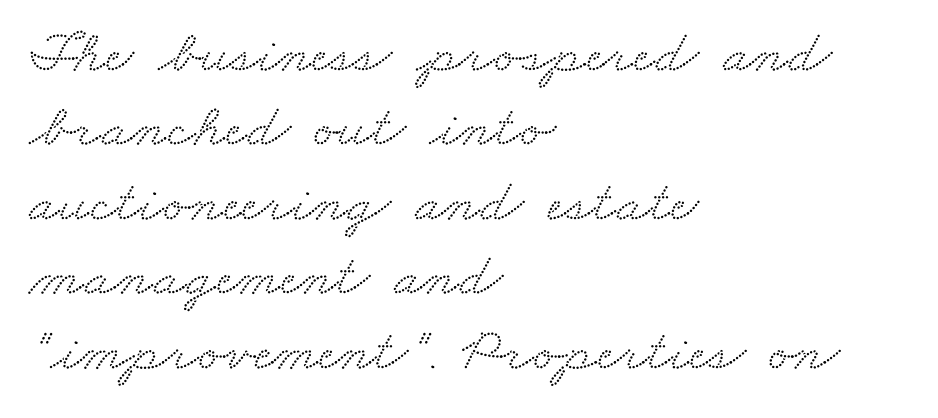
The image shows 61 px wide serif type; set left-aligned, line spacing 1.22x, normal letter spacing, not underlined; medium stroke contrast and a small x-height.
